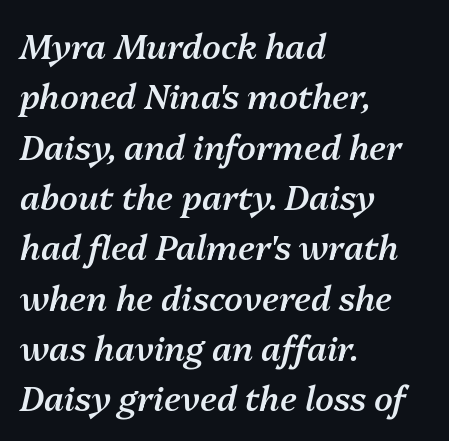
The image shows 34 px semibold type, italic (leaning right); set left-aligned, normal line spacing (1.48x), normal letter spacing, not underlined; medium stroke contrast and a medium x-height.
